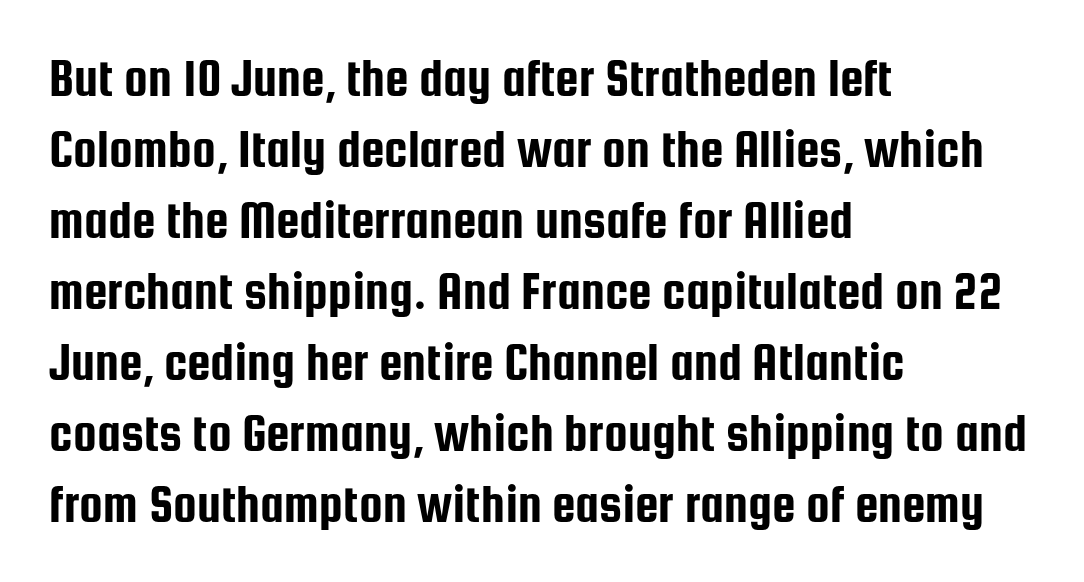
The face used here is proportionally spaced, like ordinary book or web type. Evenly set lines give the paragraph a standard silhouette. Grotesque or geometric, the face here clearly has no serifs. The rendering anchors every line to the left-hand side. The gaps between neighbouring characters are ordinary and unremarkable.
